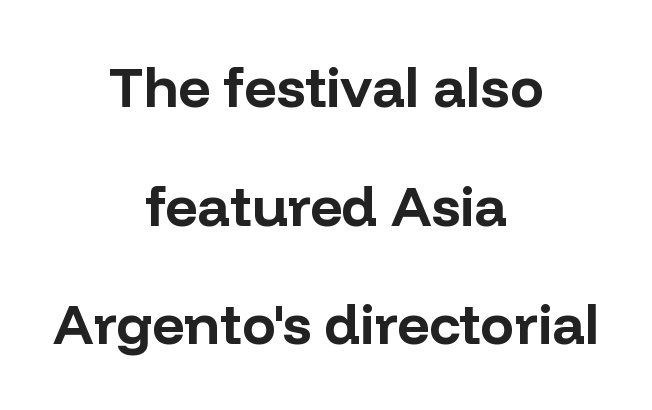
Tracking value appears to be zero — textbook default spacing. The passage shown is typeset with a sans-serif family. Successive baselines arrive slowly, with a big drop between each. The space beneath each line is pristine and unruled. Heavy-handed strokes throughout: this text is bold. Caption: multi-line text, centered on the measure.
